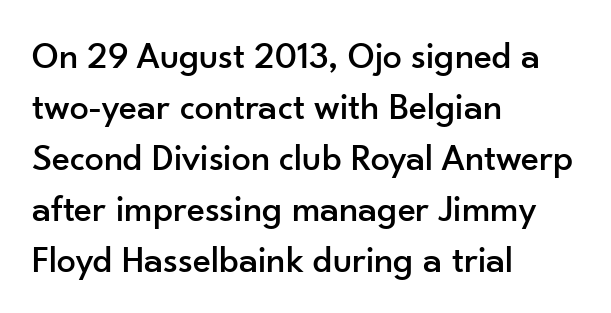
{"serif": "no", "italic": "no", "width": "normal", "stroke_contrast": "low", "x_height": "small", "monospaced": "no", "underline": "no", "align": "left", "line_spacing": "normal", "line_spacing_ratio": 1.34, "letter_spacing": "normal", "letter_spacing_em": 0.0, "glyph_px": 38}
